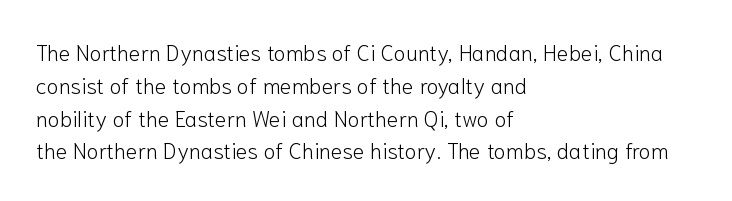
Q: Is the text bold? A: No.
Q: Is the text italic (slanted)? A: No, it is upright.
Q: Is the text underlined? A: No.
Q: How is the paragraph aligned? A: Left-aligned.
Q: Is the spacing between letters normal or unusually wide? A: Normal.
Q: Is the spacing between lines tight, normal or loose? A: Normal.
